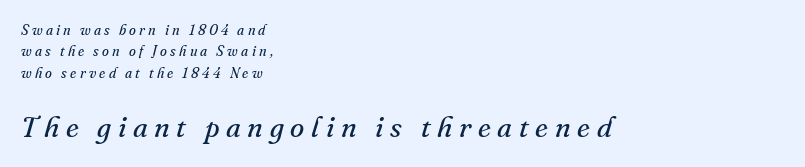
The image shows 29 px regular-weight serif type, italic (leaning right); set left-aligned, normal line spacing (1.52x), unusually wide letter spacing (+0.23 em), not underlined; the second (bottom) block is 2.07x larger; medium stroke contrast and a small x-height.
